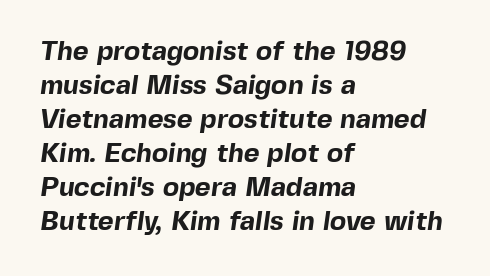
The gap between lines stays unmarked. Is the block centered? No — it sits flush against the left margin. Between one letter and the next there's only the usual sliver of space. The passage shown stacks its lines at a standard gap.
